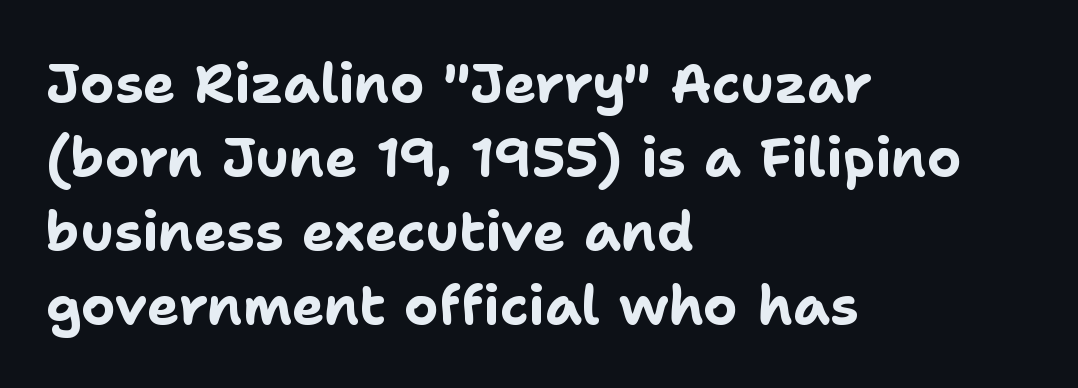
The image shows 54 px bold sans-serif type, upright; set left-aligned, normal line spacing (1.37x), normal letter spacing, not underlined; low stroke contrast and a medium x-height.
